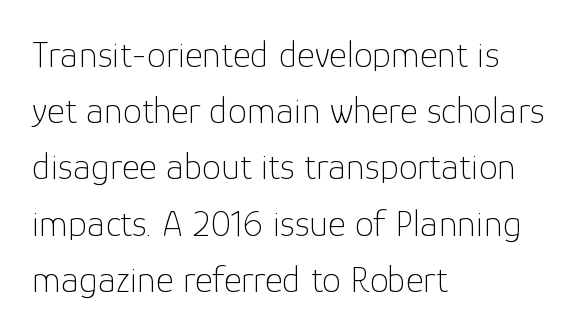
The image shows 38 px thin sans-serif type, upright; set left-aligned, normal line spacing (1.48x), normal letter spacing, not underlined; low stroke contrast and a medium x-height.
